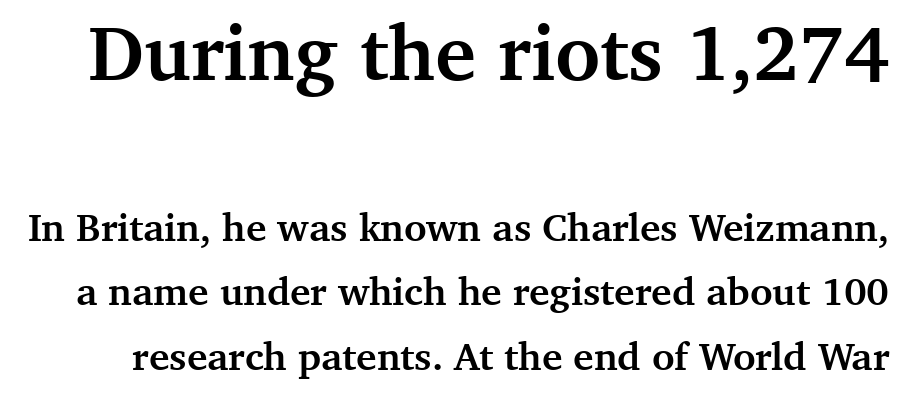
{"serif": "yes", "italic": "no", "bold": "yes", "weight": "semibold", "width": "normal", "stroke_contrast": "medium", "x_height": "medium", "monospaced": "no", "underline": "no", "line_spacing": "normal", "line_spacing_ratio": 1.65, "letter_spacing": "normal", "letter_spacing_em": 0.0, "larger_block": "first", "size_ratio": 2.0, "glyph_px": 78}
